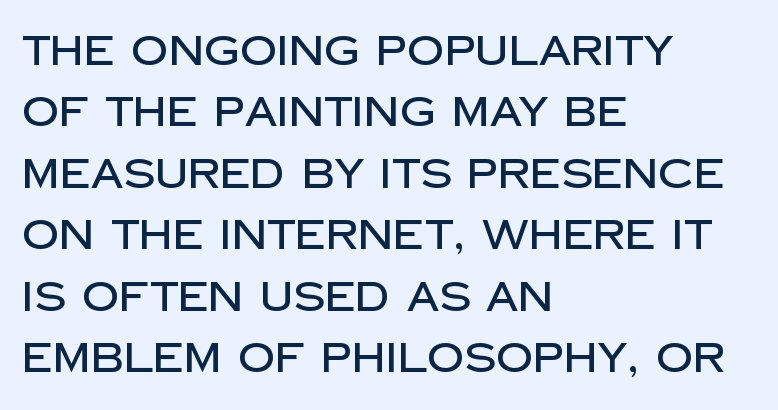
{"serif": "no", "italic": "no", "width": "normal", "stroke_contrast": "low", "x_height": "large", "monospaced": "no", "underline": "no", "align": "left", "line_spacing": "normal", "line_spacing_ratio": 1.5, "letter_spacing": "normal", "letter_spacing_em": 0.0, "glyph_px": 41}
